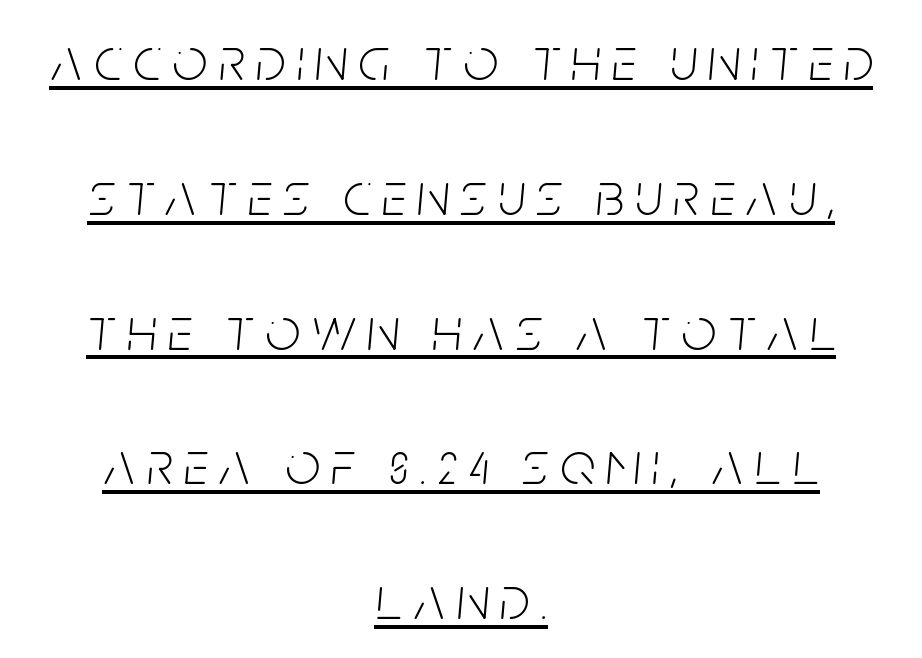
Each line is balanced around a shared central axis. This sample trades compactness for vertical openness between lines. The sample's only ornament is a line tracing under the words. A typesetter would call this proportional, since set widths differ per character. Posture: slanted.
